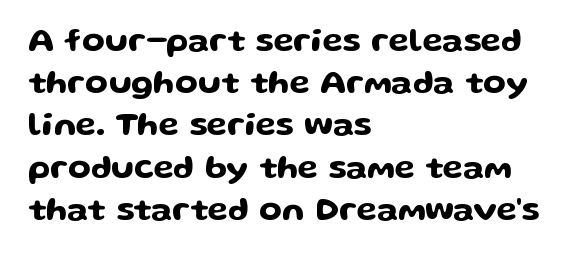
{"serif": "no", "italic": "no", "width": "wide", "stroke_contrast": "low", "x_height": "medium", "monospaced": "no", "underline": "no", "align": "left", "line_spacing": "normal", "line_spacing_ratio": 1.28, "letter_spacing": "normal", "letter_spacing_em": 0.0, "glyph_px": 33}
